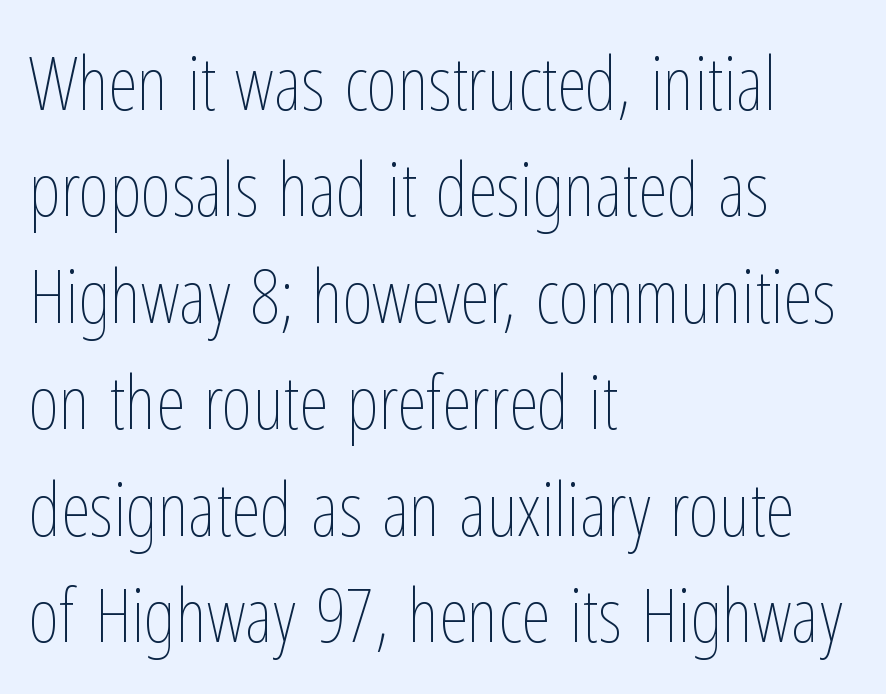
Q: Is the text bold? A: No.
Q: Is the text italic (slanted)? A: No, it is upright.
Q: Is the text underlined? A: No.
Q: How is the paragraph aligned? A: Left-aligned.
Q: Is the spacing between letters normal or unusually wide? A: Normal.
Q: Is the spacing between lines tight, normal or loose? A: Normal.
Q: Width (condensed, normal, or wide)? A: Condensed.
Q: Stroke contrast? A: Low.
Q: x-height? A: Medium.
Q: Monospaced? A: No.
